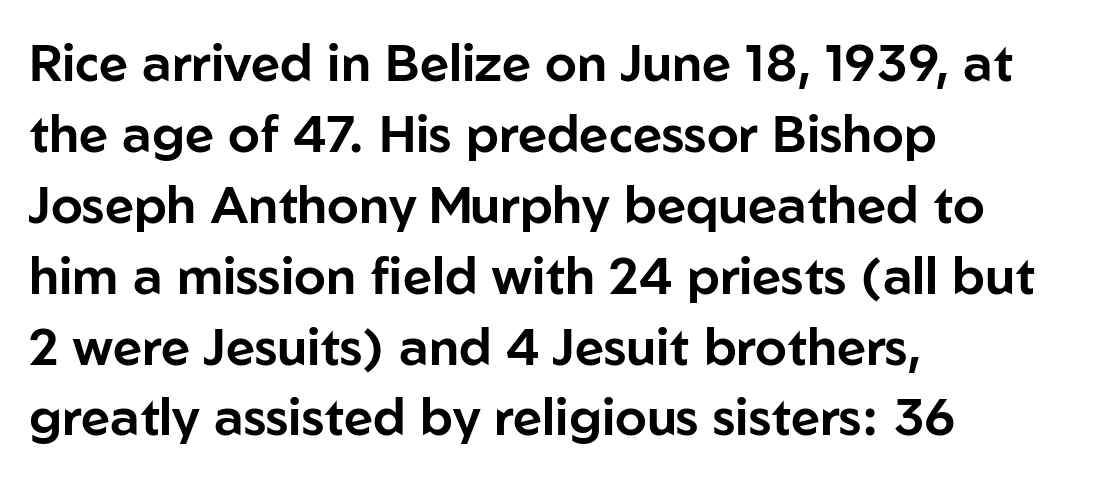
Q: Is the text italic (slanted)? A: No, it is upright.
Q: Is the typeface a serif or a sans-serif typeface? A: Sans-serif.
Q: Is the text underlined? A: No.
Q: How is the paragraph aligned? A: Left-aligned.
Q: Is the spacing between letters normal or unusually wide? A: Normal.
Q: Is the spacing between lines tight, normal or loose? A: Normal.
Q: Width (condensed, normal, or wide)? A: Normal.
Q: Stroke contrast? A: Low.
Q: x-height? A: Medium.
Q: Monospaced? A: No.
